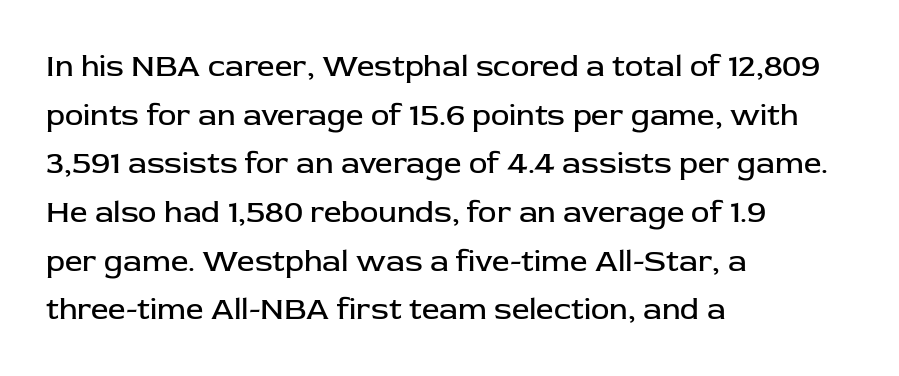
{"serif": "no", "italic": "no", "bold": "no", "weight": "regular", "width": "normal", "stroke_contrast": "low", "x_height": "medium", "monospaced": "no", "underline": "no", "align": "left", "line_spacing": "normal", "line_spacing_ratio": 1.57, "letter_spacing": "normal", "letter_spacing_em": 0.0, "glyph_px": 31}
